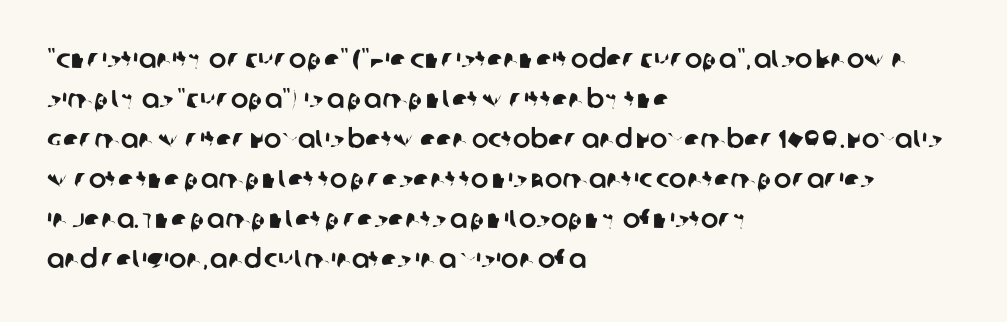
The image shows 26 px text type; set left-aligned, normal line spacing (1.54x), normal letter spacing, not underlined.
